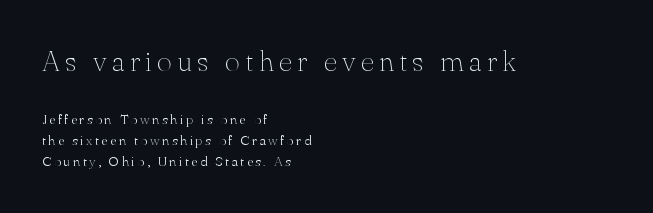
A typesetter would label this face a serif. The rendering uses natural spacing where letterforms have individual widths. The type sits square on the baseline with zero lean. The words here are not underlined. The lines in this sample share a left origin and differ only in where they stop.
